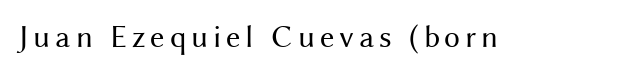
{"serif": "no", "italic": "no", "bold": "no", "weight": "regular", "width": "normal", "stroke_contrast": "medium", "x_height": "medium", "monospaced": "no", "underline": "no", "glyph_px": 32}
